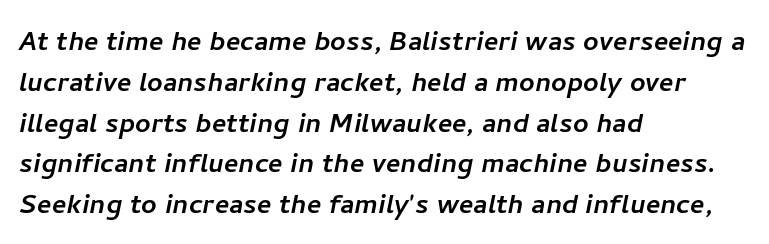
The image shows 34 px sans-serif type; set left-aligned, line spacing 1.2x, normal letter spacing, not underlined; low stroke contrast and a medium x-height.
